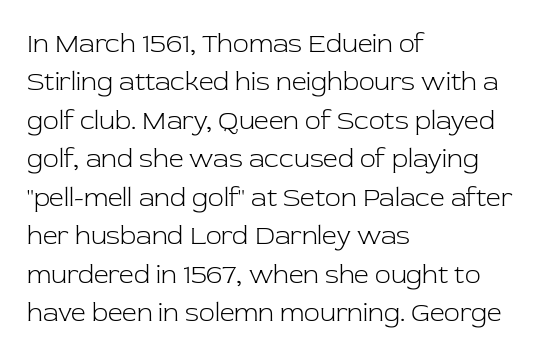
{"italic": "no", "bold": "no", "underline": "no", "align": "left", "line_spacing": "normal", "line_spacing_ratio": 1.48, "letter_spacing": "normal", "letter_spacing_em": 0.0, "glyph_px": 26}
